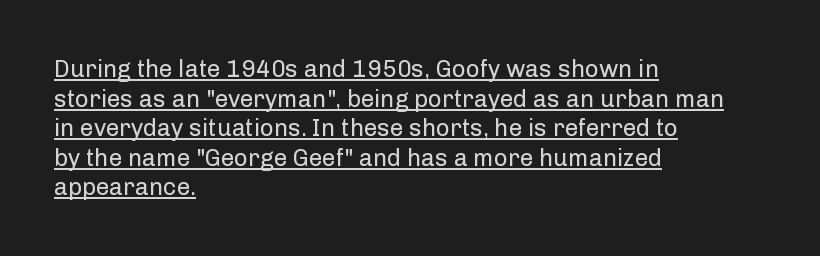
Q: Is the text bold? A: No.
Q: Is the text italic (slanted)? A: No, it is upright.
Q: Is the text underlined? A: Yes.
Q: How is the paragraph aligned? A: Left-aligned.
Q: Is the spacing between letters normal or unusually wide? A: Normal.
